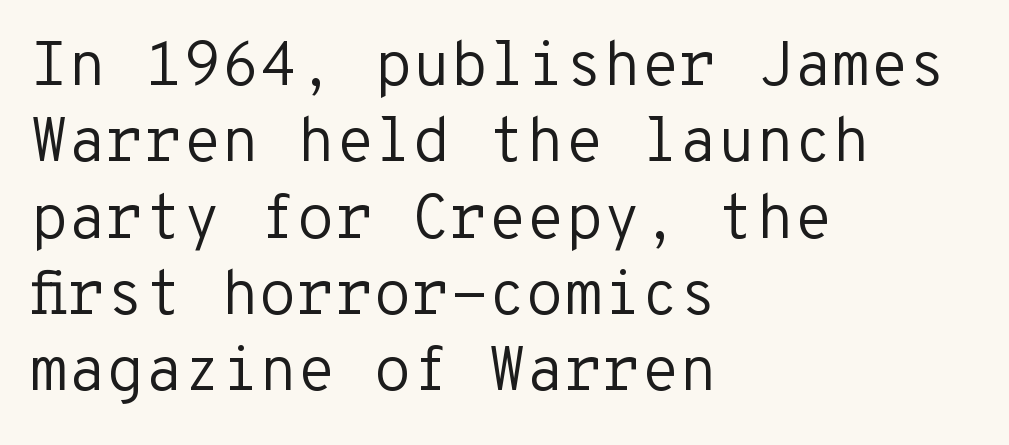
{"serif": "no", "italic": "no", "bold": "no", "weight": "regular", "width": "normal", "stroke_contrast": "low", "x_height": "medium", "monospaced": "yes", "underline": "no", "align": "left", "line_spacing_ratio": 1.23, "letter_spacing": "normal", "letter_spacing_em": 0.0, "glyph_px": 62}
